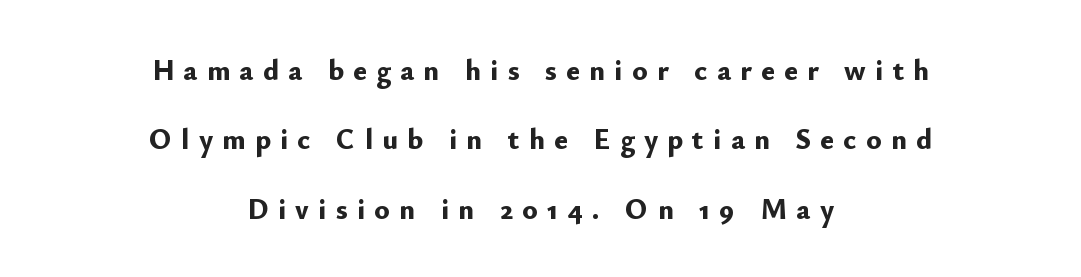
Q: Is the text bold? A: Yes.
Q: Is the text italic (slanted)? A: No, it is upright.
Q: Is the typeface a serif or a sans-serif typeface? A: Sans-serif.
Q: Is the text underlined? A: No.
Q: How is the paragraph aligned? A: Centered.
Q: Is the spacing between letters normal or unusually wide? A: Unusually wide.
Q: Is the spacing between lines tight, normal or loose? A: Loose.
Q: Width (condensed, normal, or wide)? A: Normal.
Q: Stroke contrast? A: Low.
Q: x-height? A: Small.
Q: Monospaced? A: No.
